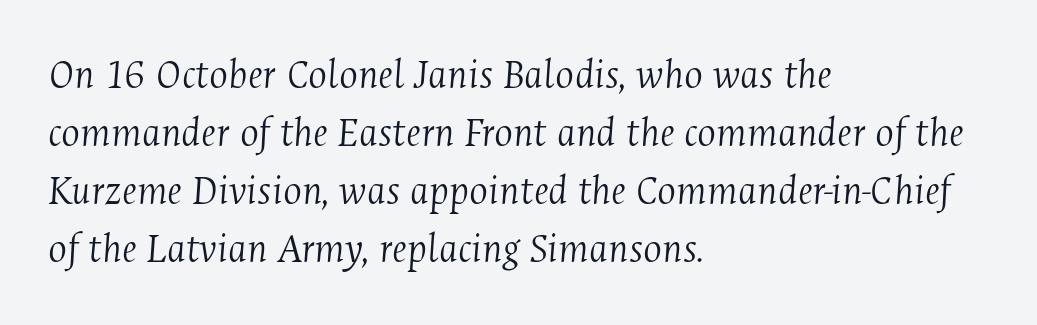
The image shows 44 px light, condensed serif type, italic (leaning right); set left-aligned, normal line spacing (1.32x), normal letter spacing, not underlined; medium stroke contrast and a medium x-height.
